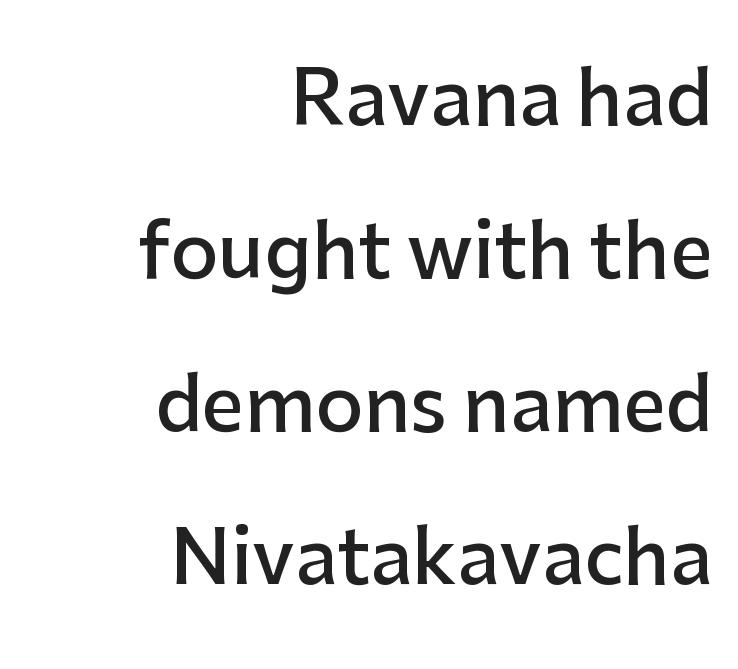
The lines are quadded right. Is this a sans? Yes — the strokes have no serifs. The baseline area is clear. Italic? Not at all — the glyphs are vertical.
